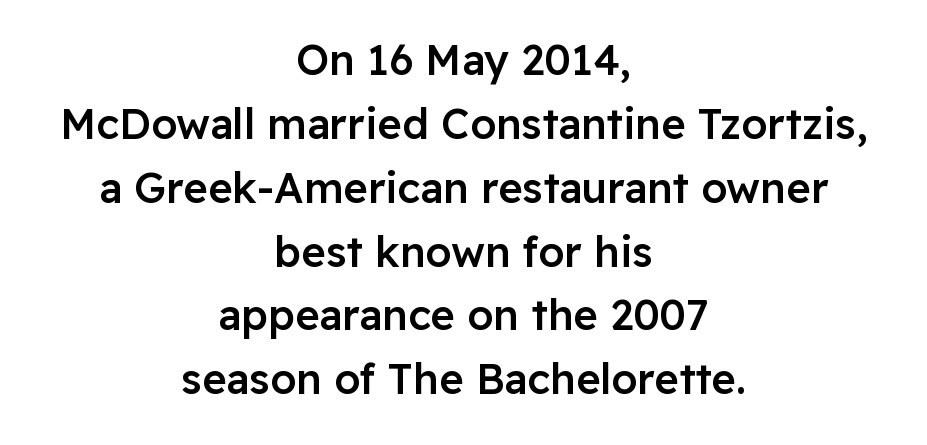
{"serif": "no", "italic": "no", "bold": "semi", "weight": "semibold", "width": "normal", "stroke_contrast": "low", "x_height": "medium", "monospaced": "no", "underline": "no", "align": "center", "line_spacing": "normal", "line_spacing_ratio": 1.52, "letter_spacing": "normal", "letter_spacing_em": 0.0, "glyph_px": 42}
